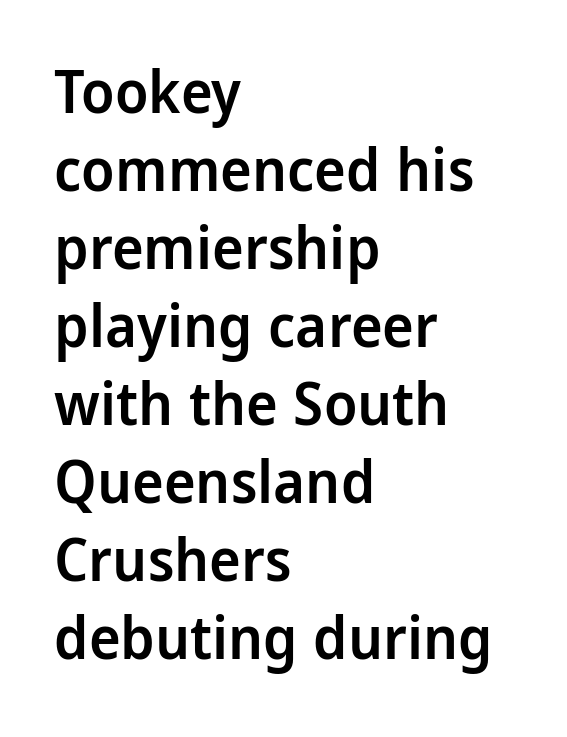
The image shows 60 px semibold, condensed sans-serif type, upright; set left-aligned, normal line spacing (1.3x), normal letter spacing, not underlined; low stroke contrast and a large x-height.
